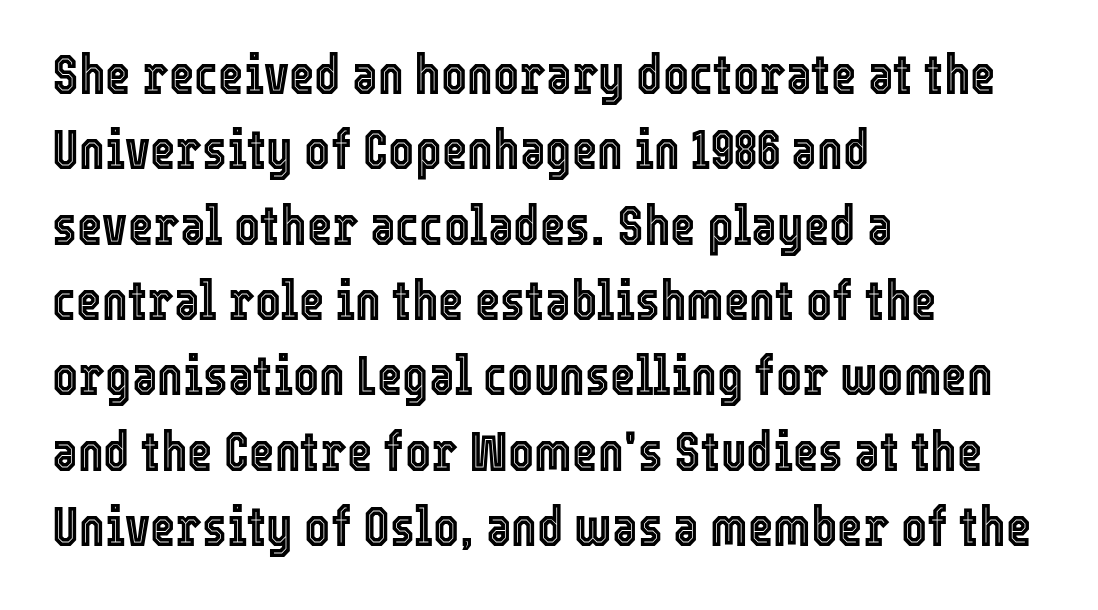
{"italic": "no", "width": "condensed", "x_height": "medium", "monospaced": "no", "underline": "no", "align": "left", "line_spacing": "normal", "line_spacing_ratio": 1.37, "letter_spacing": "normal", "letter_spacing_em": 0.0, "glyph_px": 55}
